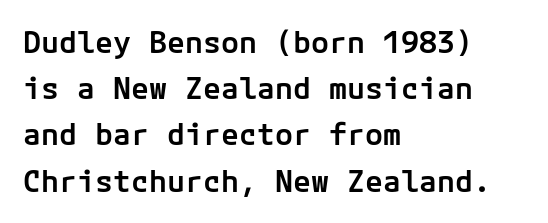
The image shows 30 px semibold sans-serif type, upright; set left-aligned, normal line spacing (1.54x), normal letter spacing, not underlined; low stroke contrast and a medium x-height.
